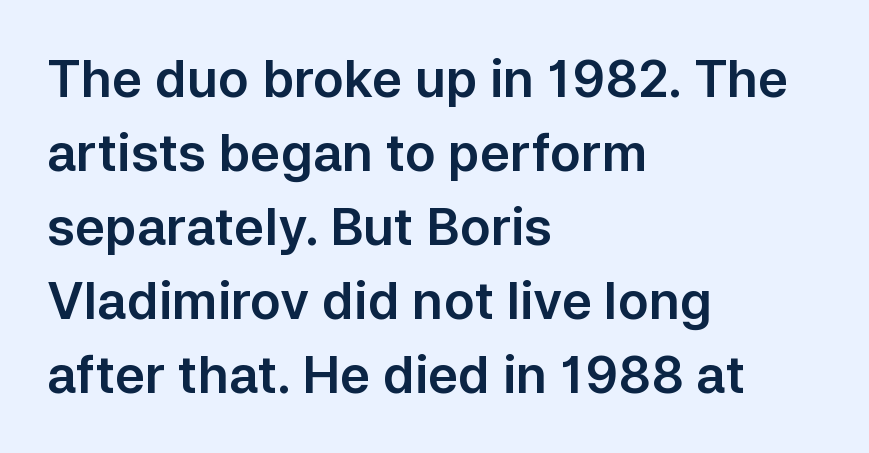
Q: Is the text italic (slanted)? A: No, it is upright.
Q: Is the typeface a serif or a sans-serif typeface? A: Sans-serif.
Q: Is the text underlined? A: No.
Q: How is the paragraph aligned? A: Left-aligned.
Q: Is the spacing between letters normal or unusually wide? A: Normal.
Q: Is the spacing between lines tight, normal or loose? A: Normal.
Q: Width (condensed, normal, or wide)? A: Normal.
Q: Stroke contrast? A: Low.
Q: x-height? A: Medium.
Q: Monospaced? A: No.
